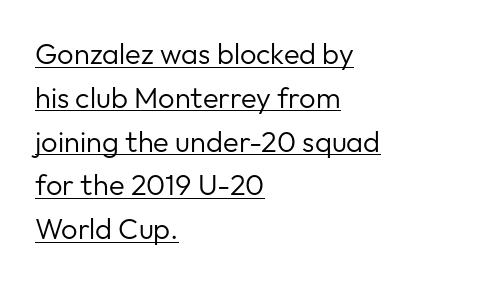
Q: Is the text bold? A: No.
Q: Is the text italic (slanted)? A: No, it is upright.
Q: Is the typeface a serif or a sans-serif typeface? A: Sans-serif.
Q: Is the text underlined? A: Yes.
Q: How is the paragraph aligned? A: Left-aligned.
Q: Is the spacing between letters normal or unusually wide? A: Normal.
Q: Is the spacing between lines tight, normal or loose? A: Normal.
Q: Width (condensed, normal, or wide)? A: Normal.
Q: Stroke contrast? A: Low.
Q: x-height? A: Medium.
Q: Monospaced? A: No.
